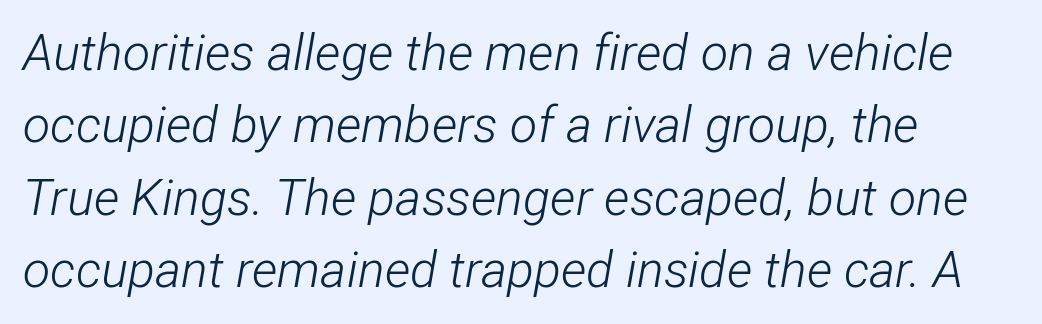
The image shows 50 px light, condensed type, italic (leaning right); set left-aligned, normal line spacing (1.45x), normal letter spacing, not underlined; low stroke contrast and a medium x-height.
